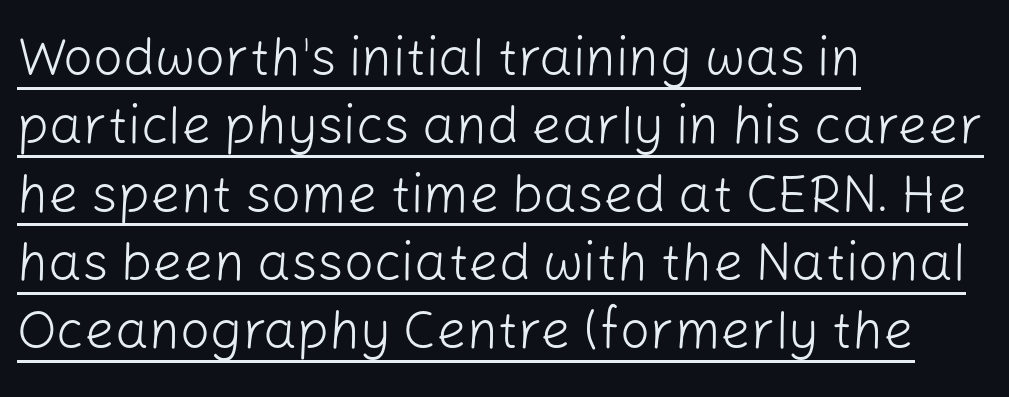
Honestly, the underline is the first thing you notice here. The typesetter chose a ragged-right arrangement here. These glyphs show unthickened strokes, regular width or finer. Characters remain perfectly vertical along every line. Does extra space separate the letters? No, they use regular spacing.
